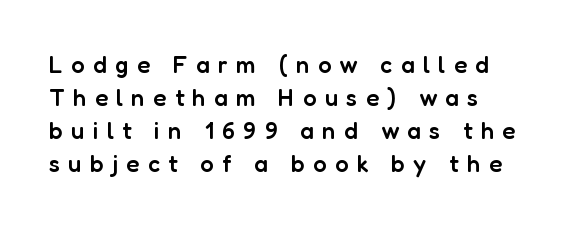
The image shows 24 px text type, upright; set left-aligned, normal line spacing (1.38x), unusually wide letter spacing (+0.35 em), not underlined.
